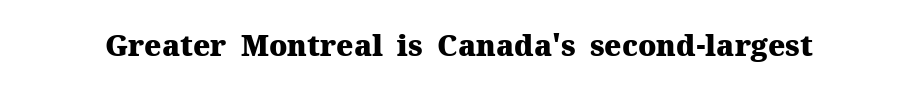
{"serif": "yes", "italic": "no", "bold": "yes", "weight": "heavy", "width": "normal", "stroke_contrast": "medium", "x_height": "medium", "monospaced": "no", "underline": "no", "letter_spacing": "normal", "letter_spacing_em": 0.0, "glyph_px": 29}
